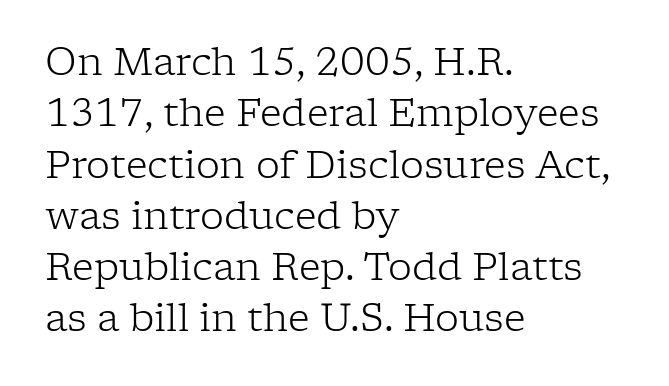
The image shows 38 px light serif type, upright; set left-aligned, normal line spacing (1.35x), normal letter spacing, not underlined; low stroke contrast and a medium x-height.
